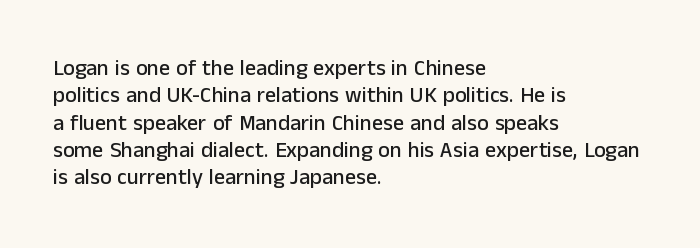
The image shows 22 px text type, upright; set left-aligned, line spacing 1.24x, normal letter spacing, not underlined.
